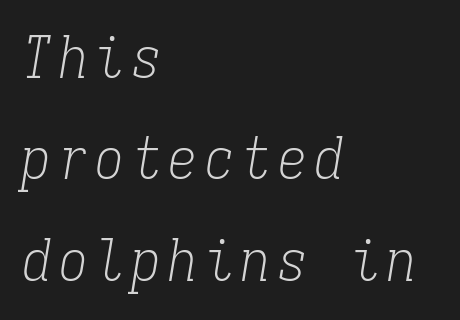
{"serif": "yes", "italic": "yes", "lean": "right", "slant_degrees": 9, "bold": "no", "weight": "light", "width": "condensed", "stroke_contrast": "low", "x_height": "medium", "monospaced": "yes", "underline": "no", "align": "left", "line_spacing_ratio": 1.75, "glyph_px": 58}
